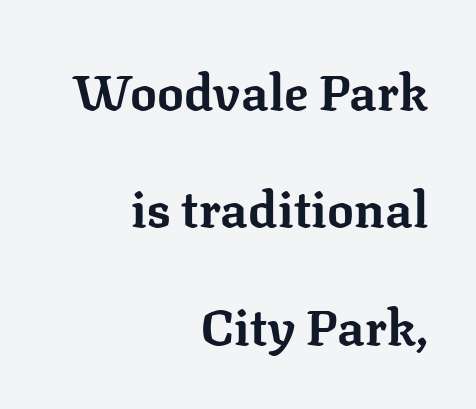
Q: Is the text bold? A: Yes.
Q: Is the text italic (slanted)? A: No, it is upright.
Q: Is the typeface a serif or a sans-serif typeface? A: Serif.
Q: Is the text underlined? A: No.
Q: How is the paragraph aligned? A: Right-aligned.
Q: Is the spacing between letters normal or unusually wide? A: Normal.
Q: Is the spacing between lines tight, normal or loose? A: Loose.
Q: Width (condensed, normal, or wide)? A: Normal.
Q: Stroke contrast? A: Low.
Q: x-height? A: Medium.
Q: Monospaced? A: No.
